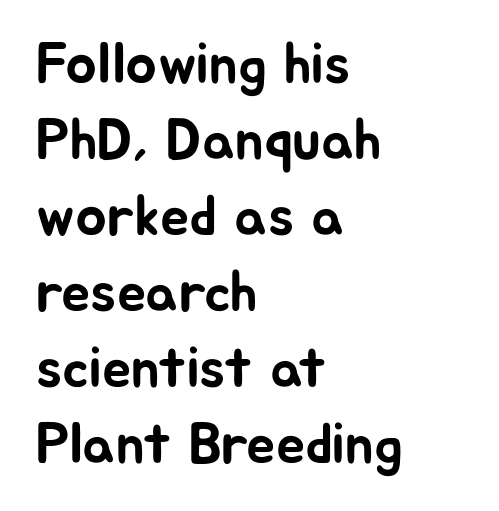
{"serif": "no", "italic": "no", "width": "normal", "stroke_contrast": "low", "x_height": "medium", "monospaced": "no", "underline": "no", "align": "left", "line_spacing": "normal", "line_spacing_ratio": 1.31, "letter_spacing": "normal", "letter_spacing_em": 0.0, "glyph_px": 58}
